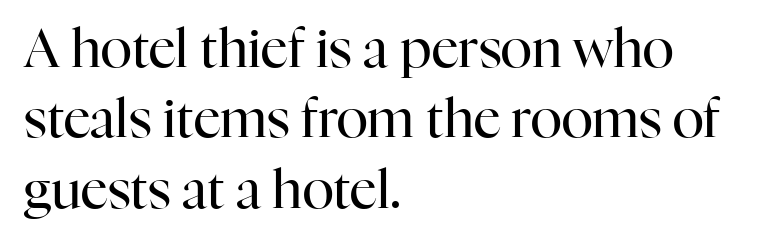
The passage shown is not bold in any degree. These lines were composed using upright roman letters. Successive baselines arrive at the customary interval. The rag falls on the right side of this text block.
